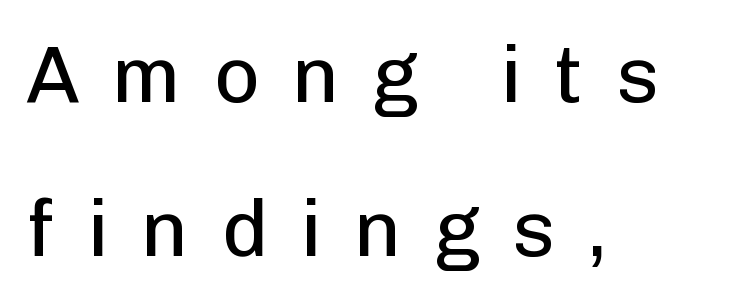
Check under the words: just untouched page. Font category for this specimen: sans-serif. Observe the wide spacing: letters keep a clear distance from each other. This is roman type, the default non-slanted kind.
